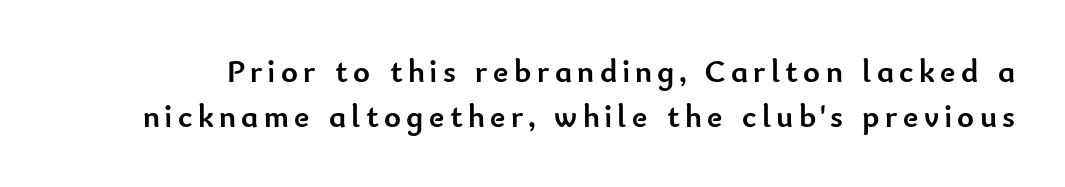
{"serif": "no", "italic": "no", "bold": "yes", "weight": "semibold", "width": "normal", "stroke_contrast": "low", "x_height": "small", "monospaced": "no", "underline": "no", "line_spacing": "normal", "line_spacing_ratio": 1.4, "glyph_px": 32}
